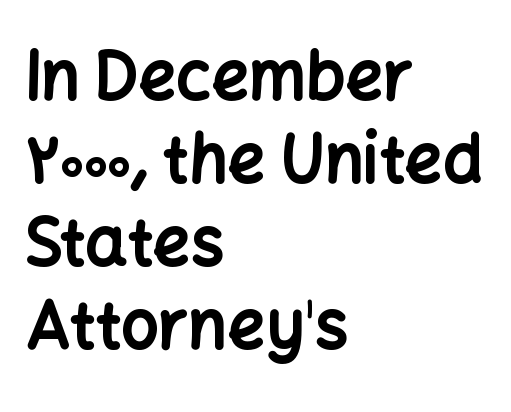
The image shows 66 px bold sans-serif type, upright; set left-aligned, normal line spacing (1.26x), normal letter spacing, not underlined; low stroke contrast and a medium x-height.
